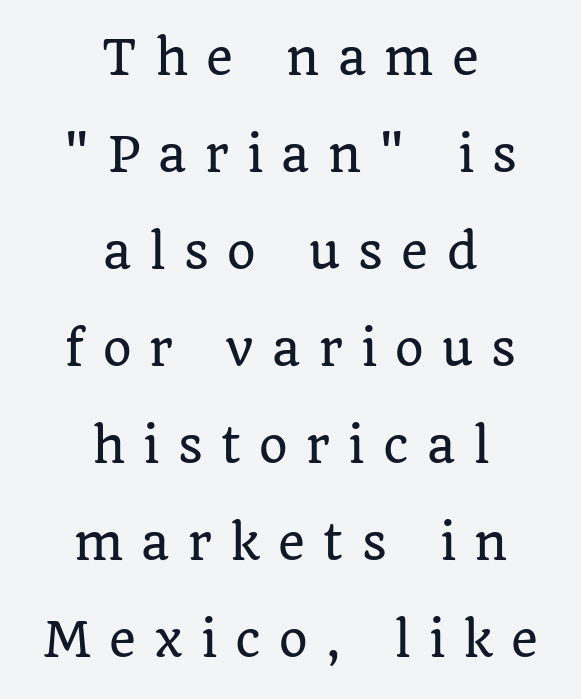
Q: Is the text italic (slanted)? A: No, it is upright.
Q: Is the typeface a serif or a sans-serif typeface? A: Serif.
Q: Is the text underlined? A: No.
Q: How is the paragraph aligned? A: Centered.
Q: Is the spacing between letters normal or unusually wide? A: Unusually wide.
Q: Is the spacing between lines tight, normal or loose? A: Loose.
Q: Width (condensed, normal, or wide)? A: Normal.
Q: Stroke contrast? A: Low.
Q: x-height? A: Large.
Q: Monospaced? A: No.
